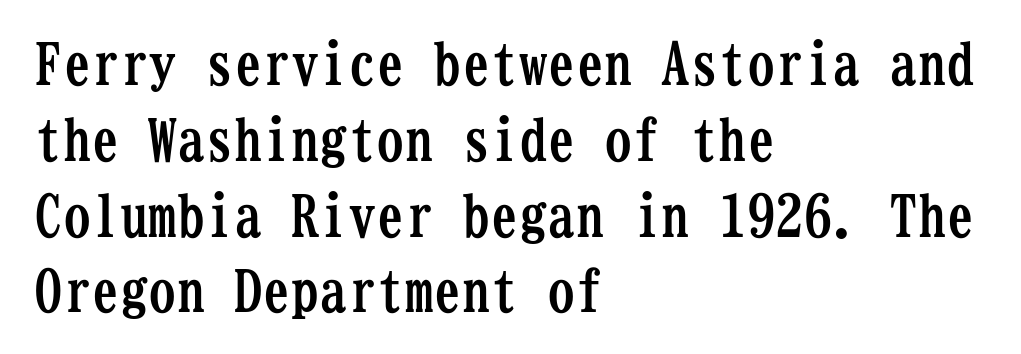
Underlining? Definitely not there. The leading is moderate, giving the passage an even texture. These lines are rendered in a fixed-pitch font. The letters carry serifs — small finishing strokes at the ends of their stems.
